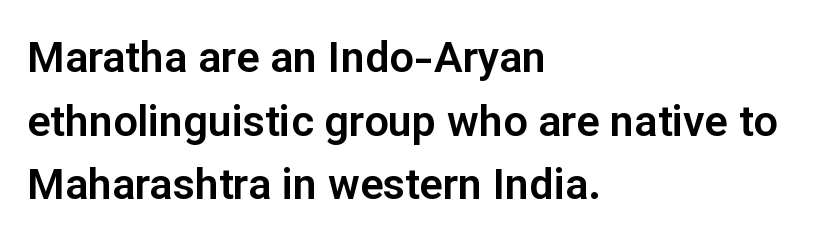
The image shows 43 px sans-serif type, upright; set left-aligned, normal line spacing (1.48x), normal letter spacing, not underlined; low stroke contrast and a medium x-height.
